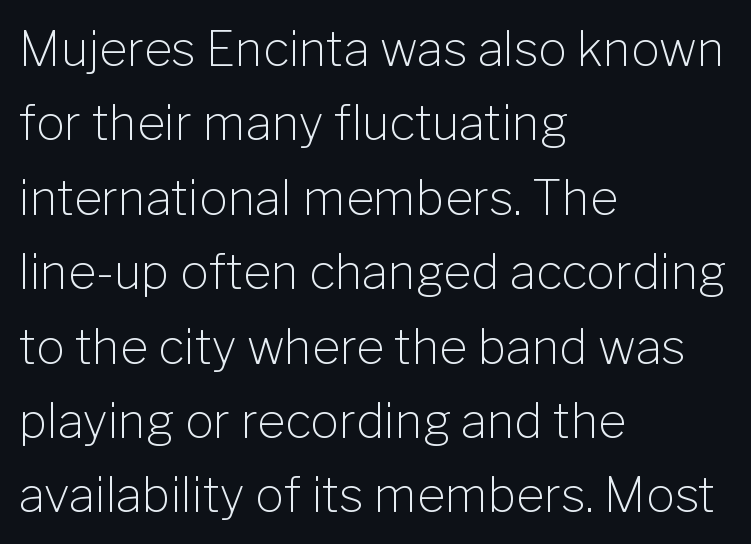
The image shows 48 px light sans-serif type, upright; set left-aligned, normal line spacing (1.55x), normal letter spacing, not underlined; low stroke contrast and a medium x-height.
